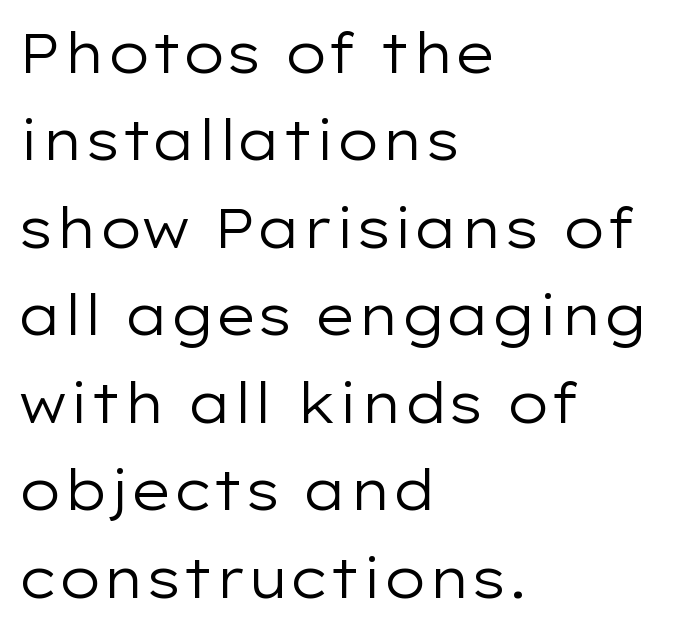
The image shows 55 px regular-weight, wide sans-serif type, upright; set left-aligned, normal line spacing (1.59x), normal letter spacing, not underlined; low stroke contrast and a medium x-height.
